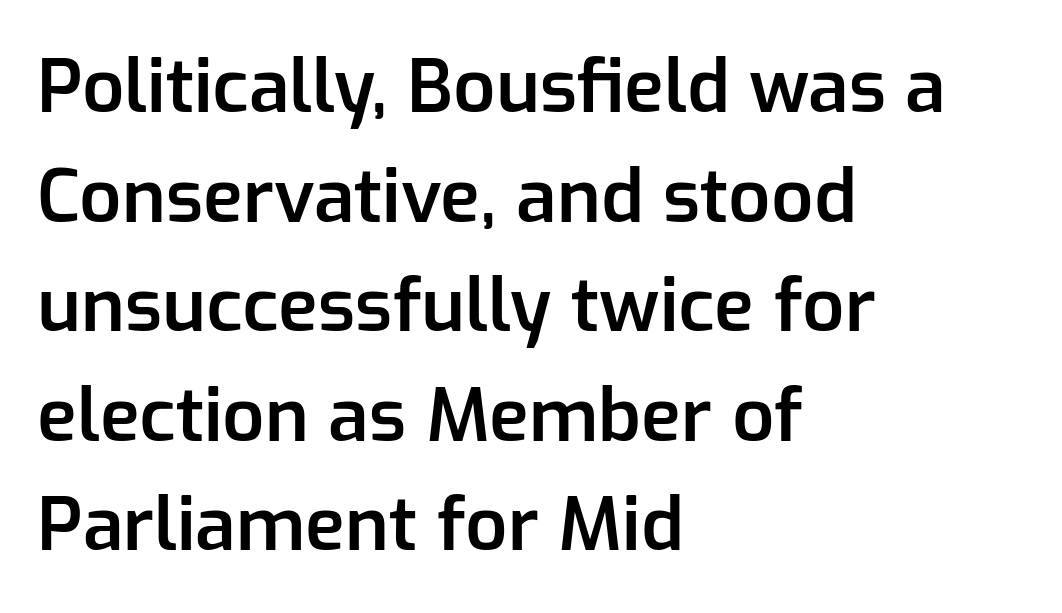
Q: Is the text bold? A: Semi-bold.
Q: Is the text italic (slanted)? A: No, it is upright.
Q: Is the typeface a serif or a sans-serif typeface? A: Sans-serif.
Q: Is the text underlined? A: No.
Q: How is the paragraph aligned? A: Left-aligned.
Q: Is the spacing between letters normal or unusually wide? A: Normal.
Q: Is the spacing between lines tight, normal or loose? A: Normal.
Q: Width (condensed, normal, or wide)? A: Normal.
Q: Stroke contrast? A: Low.
Q: x-height? A: Medium.
Q: Monospaced? A: No.
